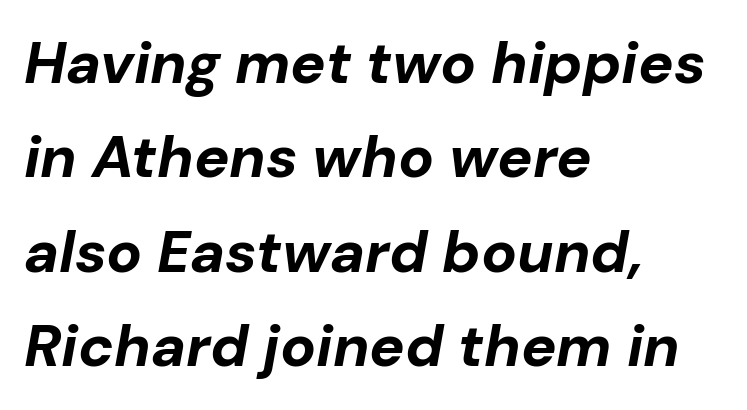
{"italic": "yes", "lean": "right", "slant_degrees": 10, "bold": "yes", "weight": "bold", "width": "normal", "stroke_contrast": "low", "x_height": "medium", "monospaced": "no", "underline": "no", "align": "left", "line_spacing": "normal", "line_spacing_ratio": 1.6, "letter_spacing": "normal", "letter_spacing_em": 0.0, "glyph_px": 59}
